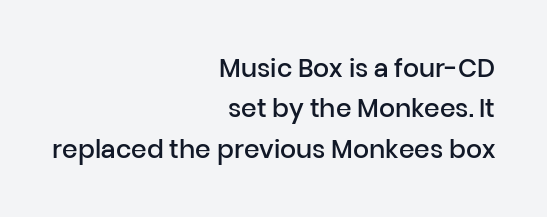
The image shows 25 px text type, upright; set right-aligned, normal line spacing (1.62x), normal letter spacing, not underlined.
